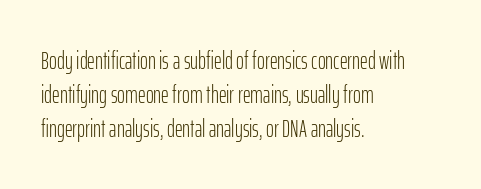
Q: Is the text bold? A: No.
Q: Is the text italic (slanted)? A: No, it is upright.
Q: Is the text underlined? A: No.
Q: How is the paragraph aligned? A: Left-aligned.
Q: Is the spacing between letters normal or unusually wide? A: Normal.
Q: Is the spacing between lines tight, normal or loose? A: Normal.
